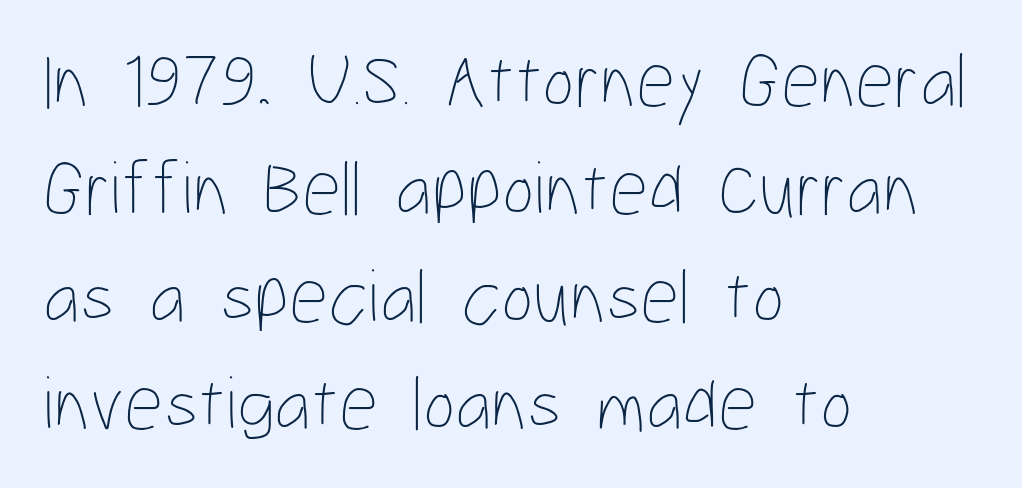
The image shows 77 px thin, condensed type, upright; set left-aligned, normal line spacing (1.4x), normal letter spacing, not underlined; low stroke contrast and a medium x-height.
